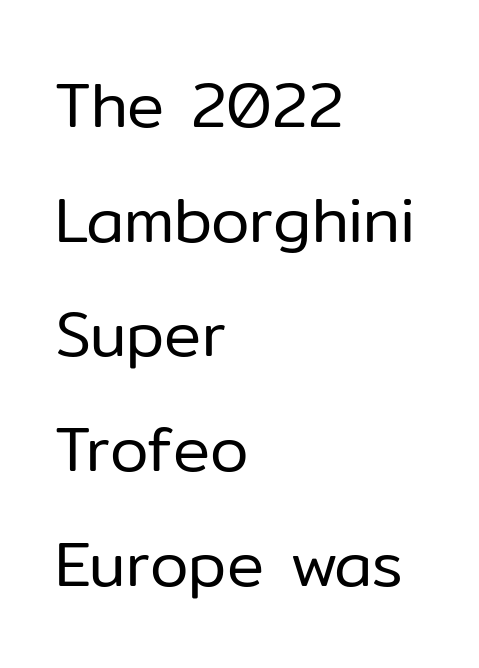
{"serif": "no", "italic": "no", "bold": "no", "weight": "regular", "width": "normal", "stroke_contrast": "low", "x_height": "medium", "monospaced": "no", "underline": "no", "align": "left", "line_spacing_ratio": 1.85, "letter_spacing": "normal", "letter_spacing_em": 0.0, "glyph_px": 62}
